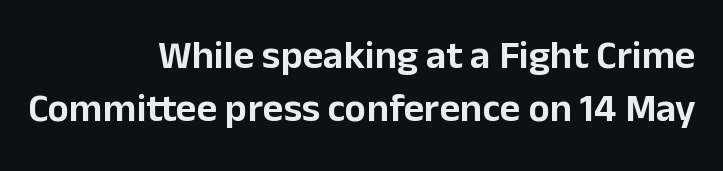
{"serif": "no", "italic": "no", "width": "normal", "stroke_contrast": "low", "x_height": "medium", "monospaced": "no", "underline": "no", "align": "right", "line_spacing": "normal", "line_spacing_ratio": 1.33, "letter_spacing": "normal", "letter_spacing_em": 0.0, "glyph_px": 40}
